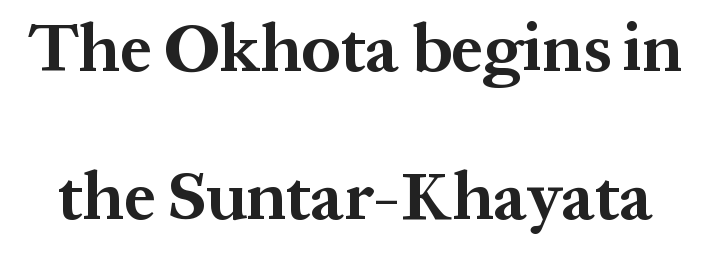
{"serif": "yes", "italic": "no", "bold": "yes", "weight": "bold", "width": "normal", "stroke_contrast": "medium", "x_height": "medium", "monospaced": "no", "underline": "no", "line_spacing": "loose", "line_spacing_ratio": 2.18, "letter_spacing": "normal", "letter_spacing_em": 0.0, "glyph_px": 68}
